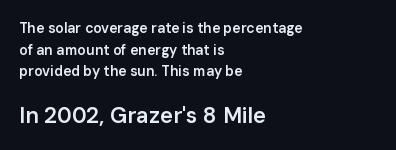
The text block is weighted toward the left margin, trailing off unevenly rightward. Students, note that the glyphs here touch the page at normal intervals. This sample uses an upright cut, with every glyph sitting square on the baseline. A normal amount of white space separates one row of letters from the next. Letters rest on an invisible, unmarked baseline. In this sample the second text group is rendered at the bigger scale.
